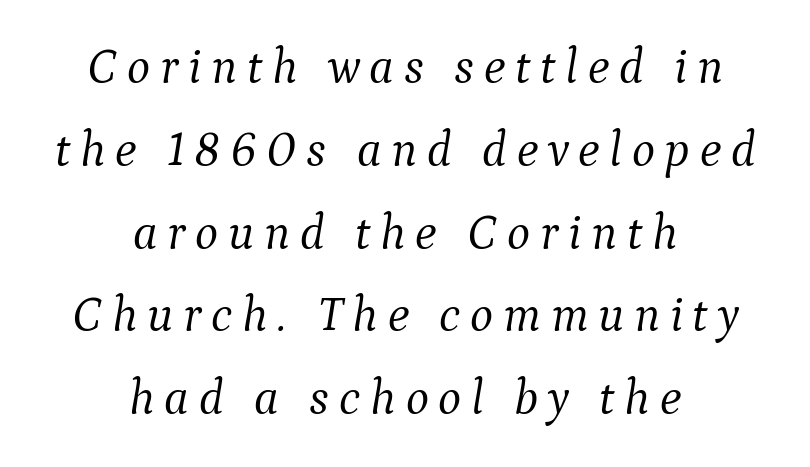
Designer's note — italics engaged. Classification — serif. The space between consecutive lines is moderate. Words appear elongated and porous because spacing is wide.
